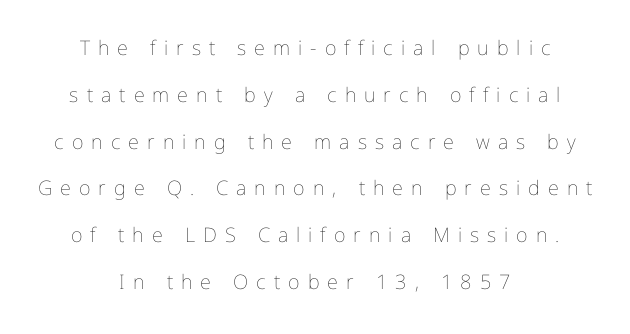
Q: Is the text bold? A: No.
Q: Is the text italic (slanted)? A: No, it is upright.
Q: Is the text underlined? A: No.
Q: How is the paragraph aligned? A: Centered.
Q: Is the spacing between letters normal or unusually wide? A: Unusually wide.
Q: Is the spacing between lines tight, normal or loose? A: Loose.
